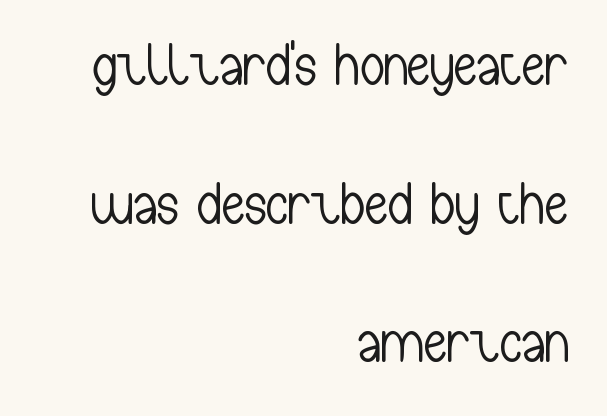
The string is rendered with underlining switched off. In terms of posture, this sample is upright. The type family on display is of the sans-serif kind. Bold? No — there's no thickening of the strokes. These lines stack with their right ends in a neat column.
